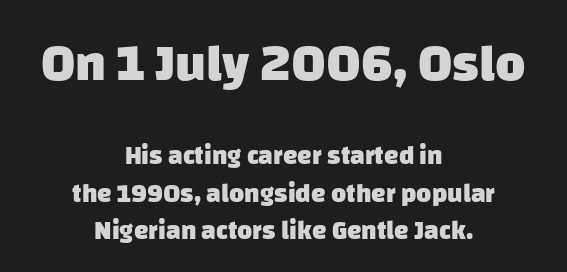
The image shows 52 px heavy sans-serif type; set centered, normal line spacing (1.44x), normal letter spacing, not underlined; the first (top) block is 2.0x larger; low stroke contrast and a large x-height.
